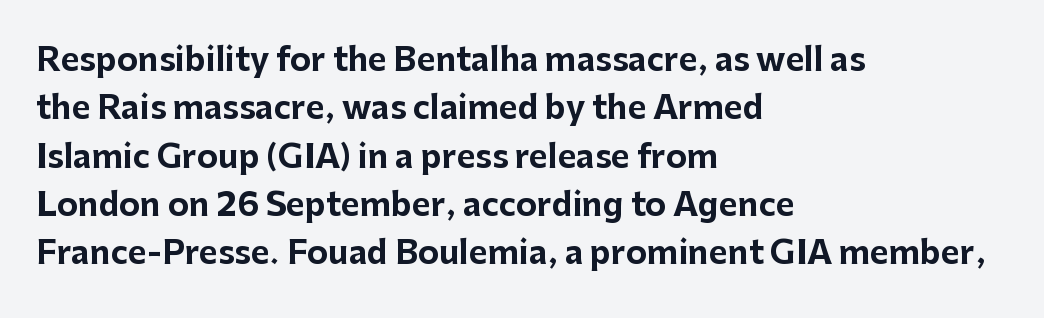
Q: Is the text bold? A: Yes.
Q: Is the text italic (slanted)? A: No, it is upright.
Q: Is the typeface a serif or a sans-serif typeface? A: Sans-serif.
Q: Is the text underlined? A: No.
Q: How is the paragraph aligned? A: Left-aligned.
Q: Is the spacing between letters normal or unusually wide? A: Normal.
Q: Is the spacing between lines tight, normal or loose? A: Normal.
Q: Width (condensed, normal, or wide)? A: Normal.
Q: Stroke contrast? A: Low.
Q: x-height? A: Medium.
Q: Monospaced? A: No.
